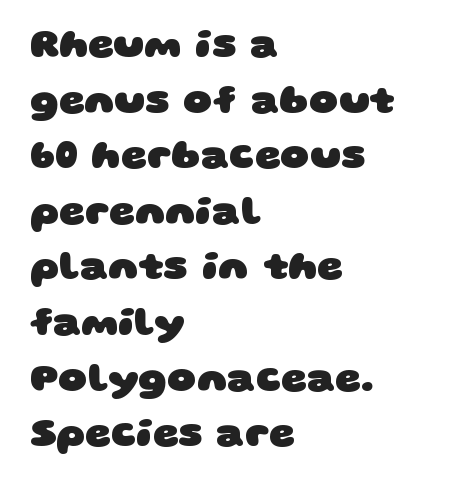
Each letter keeps its own natural width here, so spacing adapts to shape. No word sits above an underline. The lines in this sample share a left origin and differ only in where they stop. No extra tracking has been applied to these lines. Weight: bold. A typesetter would label this face a sans.
